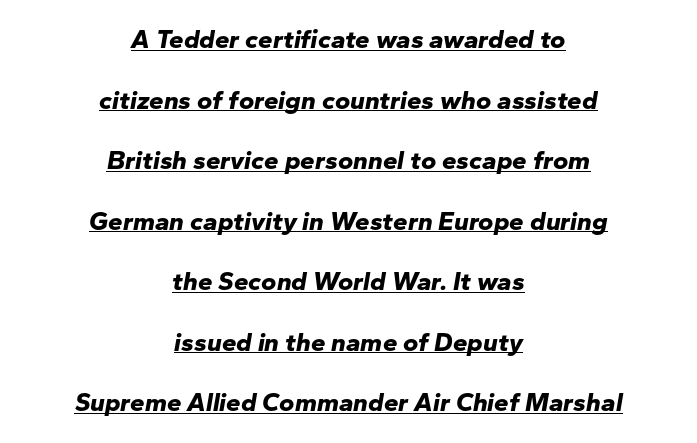
Q: Is the text bold? A: Yes.
Q: Is the text italic (slanted)? A: Yes, it leans right by about 10 degrees.
Q: Is the text underlined? A: Yes.
Q: How is the paragraph aligned? A: Centered.
Q: Is the spacing between letters normal or unusually wide? A: Normal.
Q: Is the spacing between lines tight, normal or loose? A: Loose.
